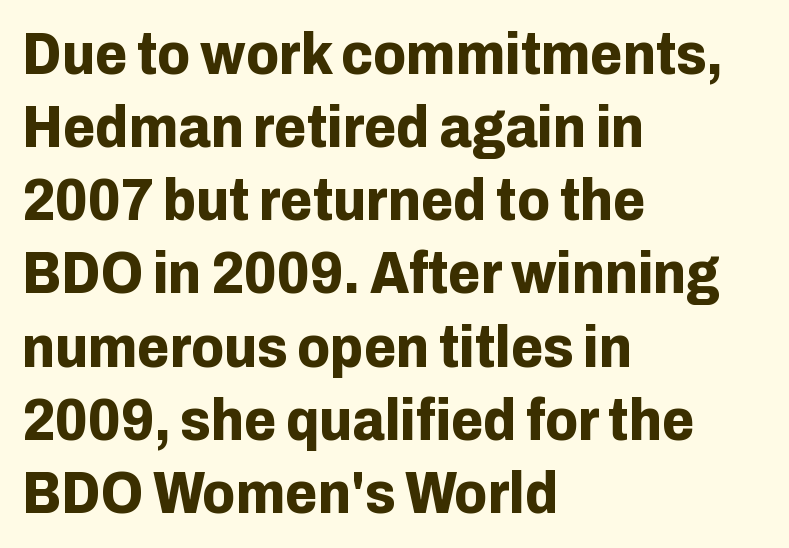
The zone under the glyphs is completely vacant. The font's upright variant was chosen for this text. The paragraph shown leans on its left margin. Unlike a traditional serif, this face leaves its strokes unadorned.
